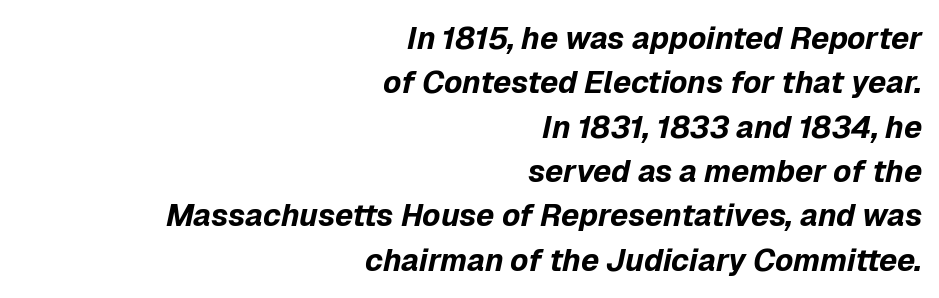
{"italic": "yes", "lean": "right", "slant_degrees": 12, "bold": "yes", "weight": "bold", "width": "normal", "stroke_contrast": "low", "x_height": "medium", "monospaced": "no", "underline": "no", "align": "right", "line_spacing": "normal", "line_spacing_ratio": 1.43, "letter_spacing": "normal", "letter_spacing_em": 0.0, "glyph_px": 31}
